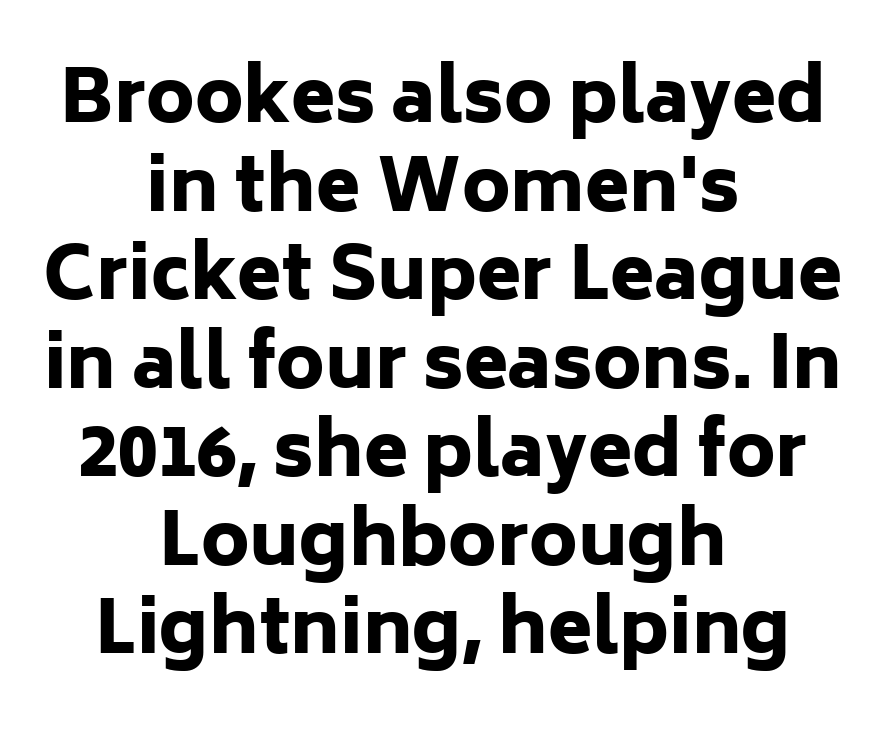
The image shows 72 px heavy sans-serif type, upright; set centered, line spacing 1.23x, normal letter spacing, not underlined; low stroke contrast and a medium x-height.
